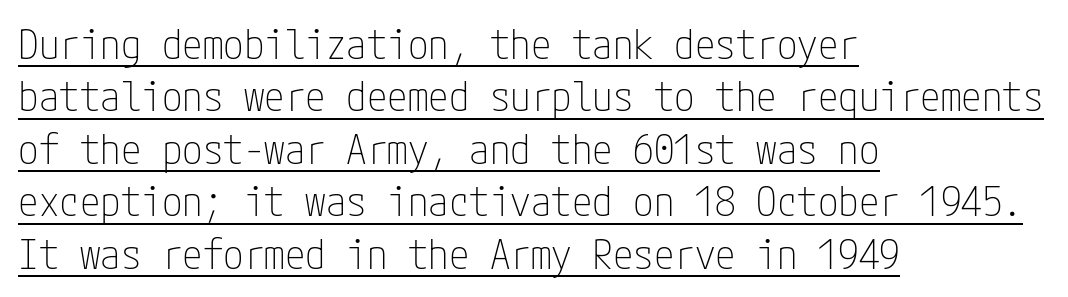
{"serif": "no", "italic": "no", "bold": "no", "weight": "thin", "width": "condensed", "stroke_contrast": "low", "x_height": "medium", "underline": "yes", "align": "left", "line_spacing": "normal", "line_spacing_ratio": 1.28, "letter_spacing": "normal", "letter_spacing_em": 0.0, "glyph_px": 41}
